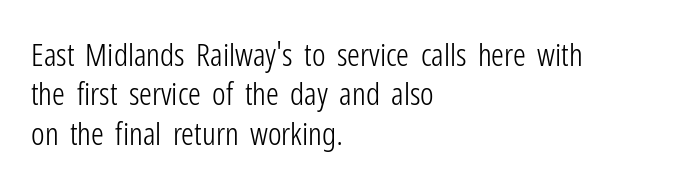
The image shows 32 px light, condensed sans-serif type, upright; set left-aligned, line spacing 1.23x, normal letter spacing, not underlined; low stroke contrast and a medium x-height.
